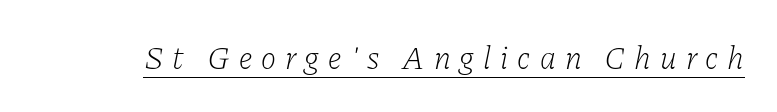
Q: Is the text bold? A: No.
Q: Is the text italic (slanted)? A: Yes, it leans right by about 11 degrees.
Q: Is the typeface a serif or a sans-serif typeface? A: Serif.
Q: Is the text underlined? A: Yes.
Q: Is the spacing between letters normal or unusually wide? A: Unusually wide.
Q: Width (condensed, normal, or wide)? A: Normal.
Q: Stroke contrast? A: Low.
Q: x-height? A: Medium.
Q: Monospaced? A: No.
